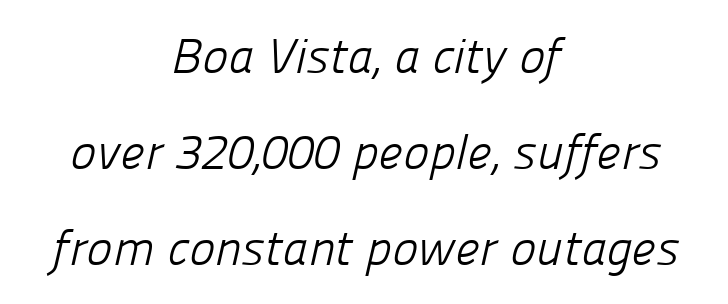
The image shows 49 px light sans-serif type; set centered, loose line spacing (1.96x), normal letter spacing, not underlined; low stroke contrast and a medium x-height.
